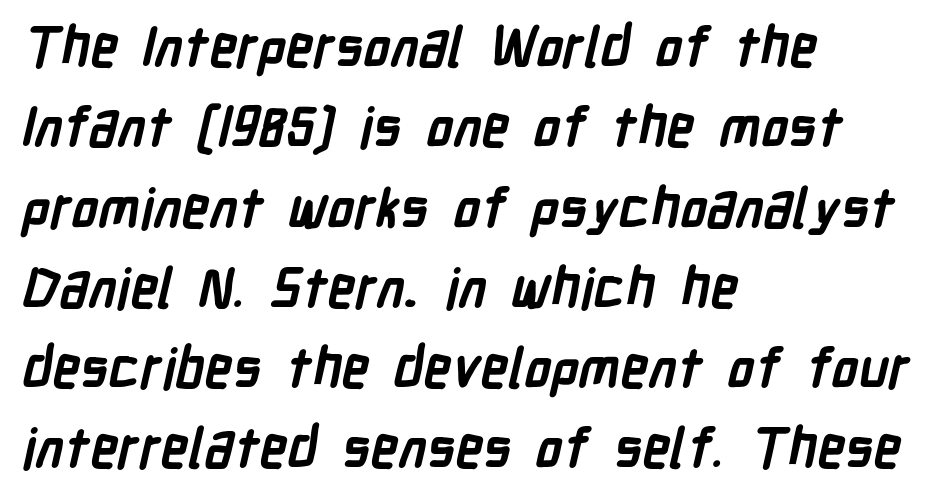
The image shows 55 px semibold, condensed sans-serif type; set left-aligned, normal line spacing (1.46x), normal letter spacing, not underlined; low stroke contrast and a medium x-height.
